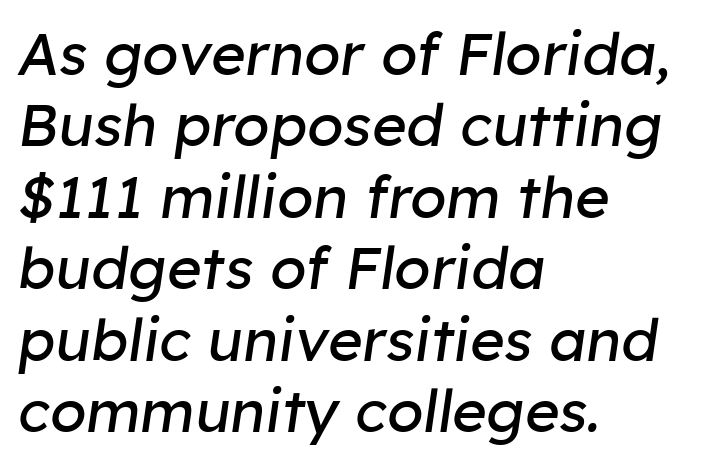
Q: Is the text bold? A: No.
Q: Is the text italic (slanted)? A: Yes, it leans right by about 8 degrees.
Q: Is the text underlined? A: No.
Q: How is the paragraph aligned? A: Left-aligned.
Q: Is the spacing between letters normal or unusually wide? A: Normal.
Q: Width (condensed, normal, or wide)? A: Normal.
Q: Stroke contrast? A: Low.
Q: x-height? A: Medium.
Q: Monospaced? A: No.
